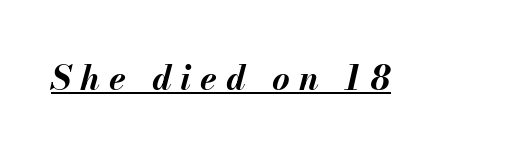
Q: Is the text bold? A: Yes.
Q: Is the text italic (slanted)? A: Yes, it leans right by about 13 degrees.
Q: Is the text underlined? A: Yes.
Q: Is the spacing between letters normal or unusually wide? A: Unusually wide.
Q: Width (condensed, normal, or wide)? A: Normal.
Q: Stroke contrast? A: Medium.
Q: x-height? A: Small.
Q: Monospaced? A: No.
